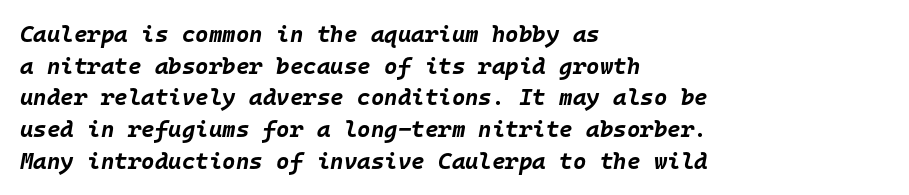
Characters follow at the spacing the type designer built in. It's the slanting kind of type. Descenders are the only things crossing below the line. The paragraph has a hard left edge and a soft right edge. The characters look thick and weighty, a clear bold.
